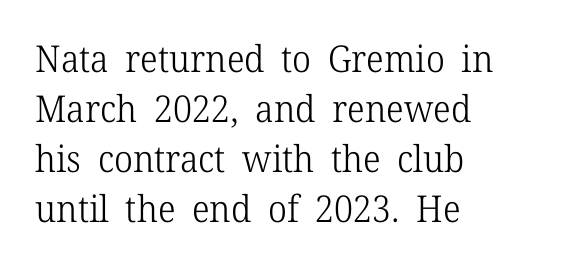
{"serif": "yes", "italic": "no", "bold": "no", "weight": "light", "width": "normal", "stroke_contrast": "low", "x_height": "medium", "monospaced": "no", "underline": "no", "align": "left", "line_spacing": "normal", "line_spacing_ratio": 1.35, "letter_spacing": "normal", "letter_spacing_em": 0.0, "glyph_px": 37}
